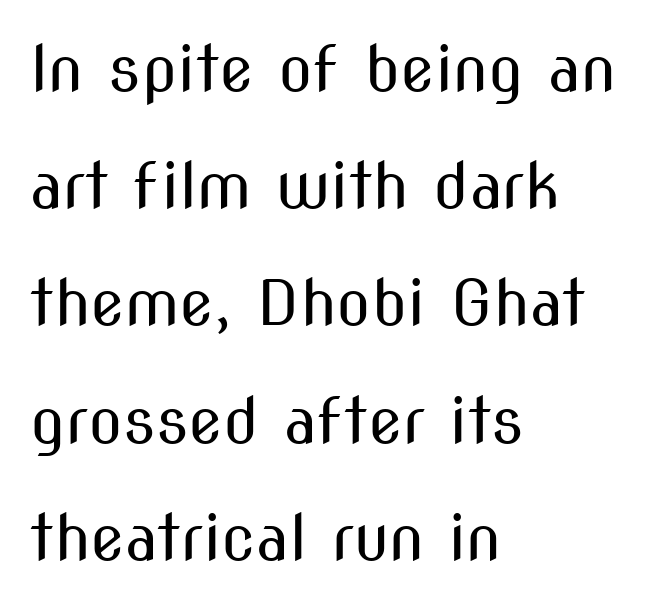
{"serif": "no", "italic": "no", "bold": "no", "weight": "regular", "width": "condensed", "stroke_contrast": "medium", "x_height": "medium", "monospaced": "no", "underline": "no", "align": "left", "line_spacing_ratio": 1.86, "letter_spacing": "normal", "letter_spacing_em": 0.0, "glyph_px": 63}
